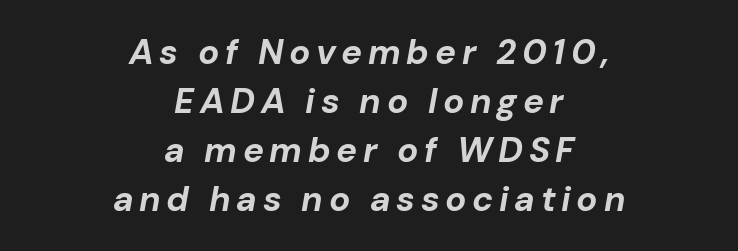
Q: Is the text bold? A: Yes.
Q: Is the text italic (slanted)? A: Yes, it leans right by about 10 degrees.
Q: Is the text underlined? A: No.
Q: How is the paragraph aligned? A: Centered.
Q: Is the spacing between lines tight, normal or loose? A: Normal.
Q: Width (condensed, normal, or wide)? A: Normal.
Q: Stroke contrast? A: Low.
Q: x-height? A: Medium.
Q: Monospaced? A: No.
